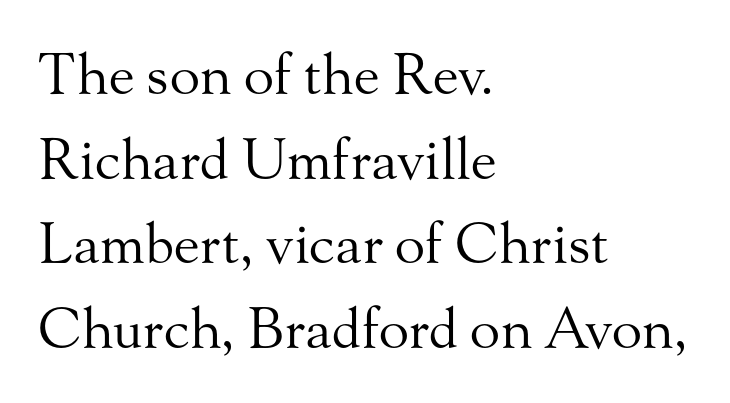
Examine the stroke ends and you'll spot serifs. The line texture is even and compact thanks to regular tracking. Clear beneath every line of the passage. The font's upright variant was chosen for this text. In CSS terms this would be text-align: left.
